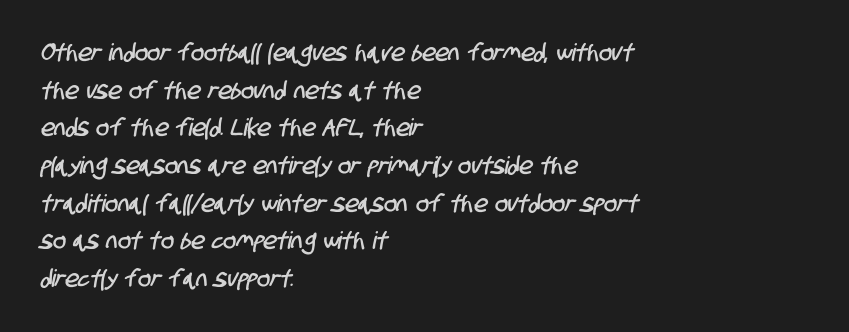
Each new line begins a customary step beneath the previous one. The tracking reads as untouched default to a designer's eye. The passage is arranged the way most books set body copy — flush left. This rendering features lettering with no underline.
